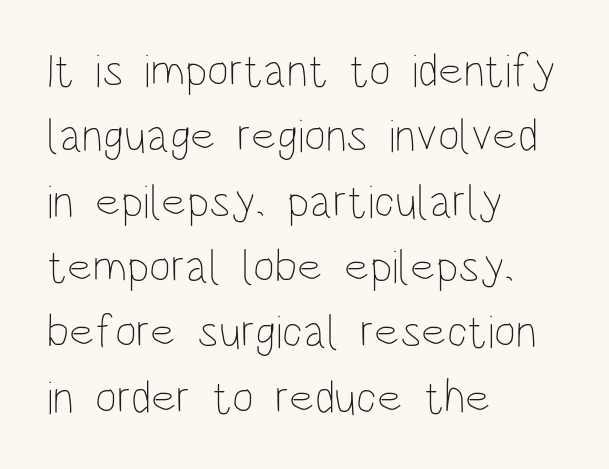
{"italic": "no", "bold": "no", "weight": "thin", "width": "condensed", "stroke_contrast": "low", "x_height": "large", "monospaced": "no", "underline": "no", "align": "left", "line_spacing": "normal", "line_spacing_ratio": 1.39, "letter_spacing": "normal", "letter_spacing_em": 0.0, "glyph_px": 47}
